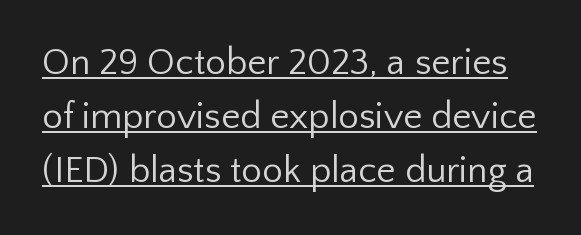
{"serif": "no", "italic": "no", "bold": "no", "weight": "regular", "width": "normal", "stroke_contrast": "low", "x_height": "medium", "monospaced": "no", "underline": "yes", "line_spacing": "normal", "line_spacing_ratio": 1.46, "letter_spacing": "normal", "letter_spacing_em": 0.0, "glyph_px": 37}
